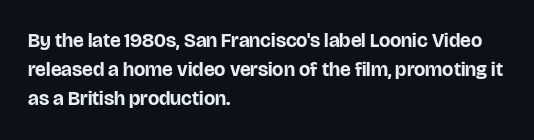
{"italic": "no", "bold": "yes", "underline": "no", "align": "left", "line_spacing": "normal", "line_spacing_ratio": 1.46, "letter_spacing": "normal", "letter_spacing_em": 0.0, "glyph_px": 20}
